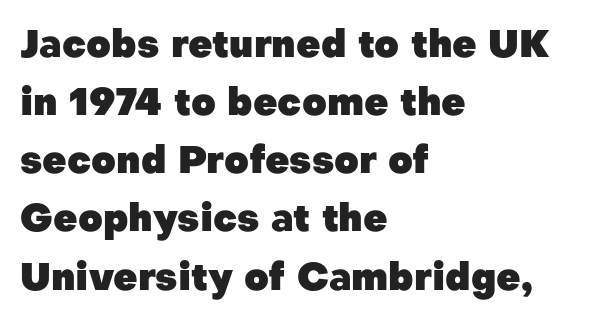
Q: Is the text bold? A: Yes.
Q: Is the text italic (slanted)? A: No, it is upright.
Q: Is the typeface a serif or a sans-serif typeface? A: Sans-serif.
Q: Is the text underlined? A: No.
Q: How is the paragraph aligned? A: Left-aligned.
Q: Is the spacing between letters normal or unusually wide? A: Normal.
Q: Is the spacing between lines tight, normal or loose? A: Normal.
Q: Width (condensed, normal, or wide)? A: Normal.
Q: Stroke contrast? A: Low.
Q: x-height? A: Medium.
Q: Monospaced? A: No.
